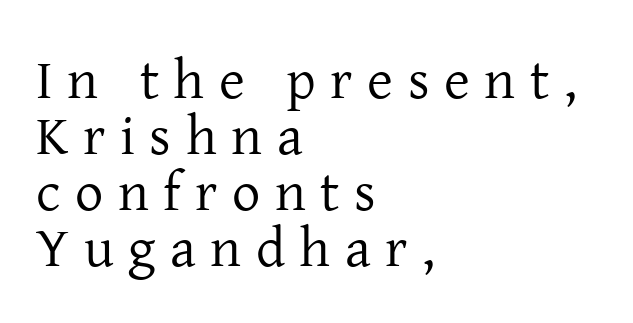
One glance says dense: line gaps are narrower than usual. Stems and bowls with no extra thickness — not bold. The tracking jumps out immediately: characters are airy and widely separated. A roman cut, with each character standing at attention. Each letter's strokes conclude with small projecting serifs. A bare baseline throughout the passage.
